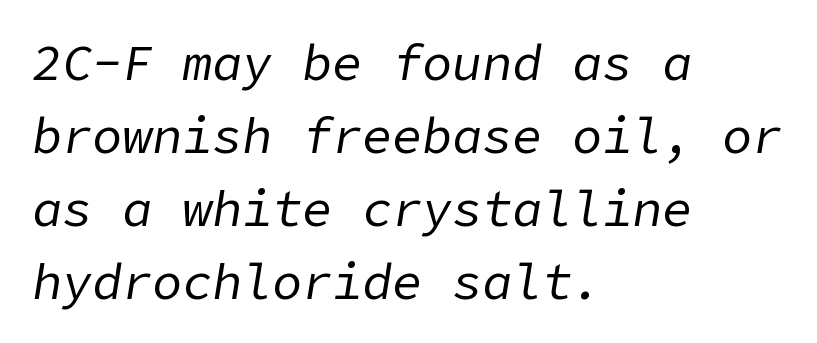
The image shows 50 px regular-weight type, italic (leaning right); set left-aligned, normal line spacing (1.46x), normal letter spacing, not underlined; low stroke contrast and a medium x-height.
